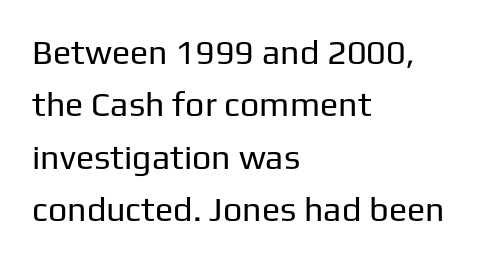
The image shows 34 px regular-weight sans-serif type, upright; set left-aligned, normal line spacing (1.54x), normal letter spacing, not underlined; low stroke contrast and a medium x-height.
